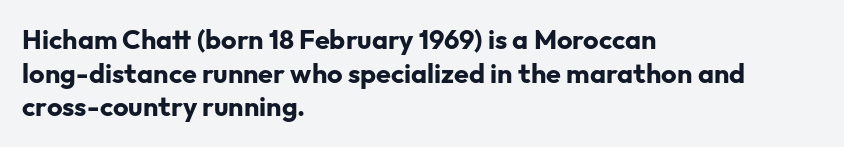
Q: Is the text bold? A: Yes.
Q: Is the text italic (slanted)? A: No, it is upright.
Q: Is the text underlined? A: No.
Q: How is the paragraph aligned? A: Left-aligned.
Q: Is the spacing between letters normal or unusually wide? A: Normal.
Q: Is the spacing between lines tight, normal or loose? A: Normal.
